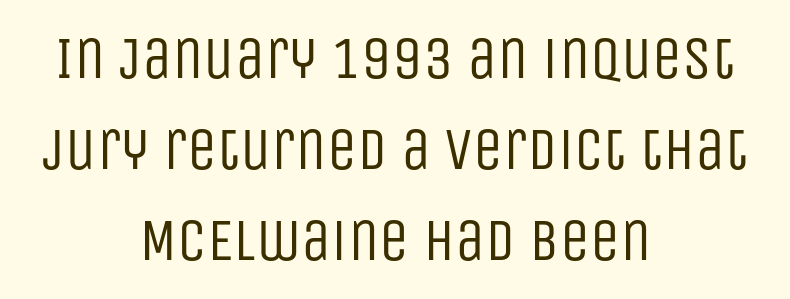
Q: Is the text bold? A: No.
Q: Is the text italic (slanted)? A: No, it is upright.
Q: Is the typeface a serif or a sans-serif typeface? A: Sans-serif.
Q: Is the text underlined? A: No.
Q: How is the paragraph aligned? A: Centered.
Q: Is the spacing between letters normal or unusually wide? A: Normal.
Q: Is the spacing between lines tight, normal or loose? A: Normal.
Q: Width (condensed, normal, or wide)? A: Condensed.
Q: Stroke contrast? A: Low.
Q: x-height? A: Large.
Q: Monospaced? A: No.
